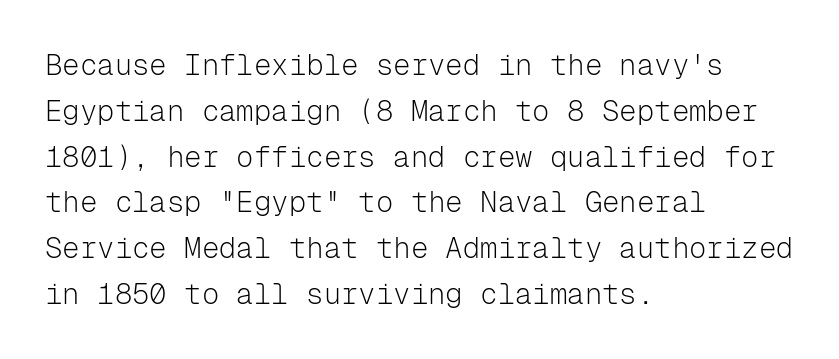
{"serif": "no", "italic": "no", "bold": "no", "weight": "light", "width": "normal", "stroke_contrast": "low", "x_height": "medium", "monospaced": "yes", "underline": "no", "align": "left", "line_spacing": "normal", "line_spacing_ratio": 1.58, "letter_spacing": "normal", "letter_spacing_em": 0.0, "glyph_px": 29}
